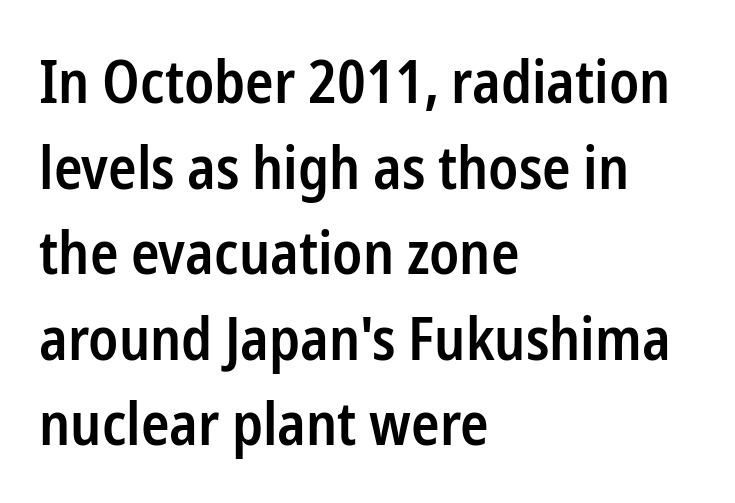
The image shows 59 px semibold, condensed sans-serif type, upright; set left-aligned, normal line spacing (1.45x), normal letter spacing, not underlined; low stroke contrast and a medium x-height.
